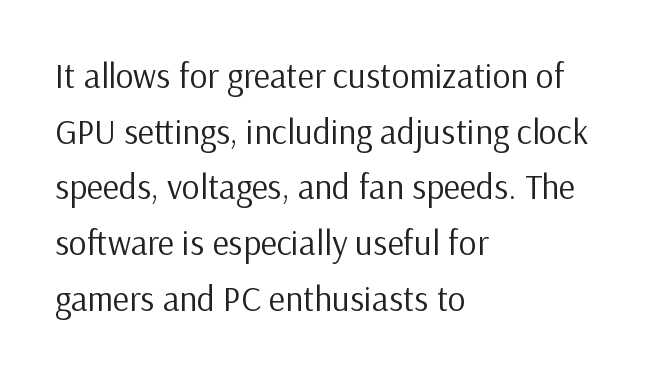
{"serif": "no", "italic": "no", "bold": "no", "weight": "regular", "width": "normal", "stroke_contrast": "low", "x_height": "medium", "monospaced": "no", "underline": "no", "align": "left", "line_spacing": "normal", "line_spacing_ratio": 1.59, "letter_spacing": "normal", "letter_spacing_em": 0.0, "glyph_px": 35}
